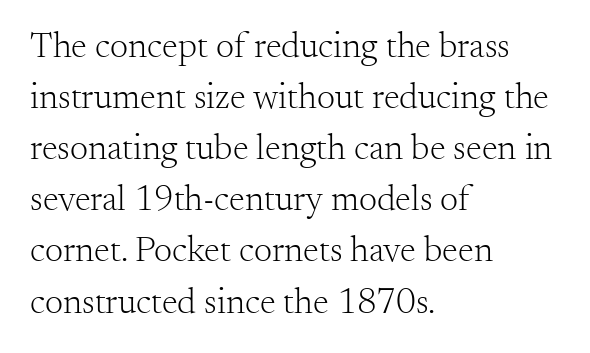
The image shows 36 px light serif type, upright; set left-aligned, normal line spacing (1.42x), normal letter spacing, not underlined; medium stroke contrast and a small x-height.
